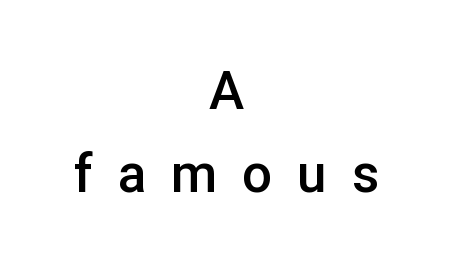
I'd call this a sans setting — the letters go barefoot. The glyphs are unaccompanied by any horizontal stroke below them. Observe the wide spacing: letters keep a clear distance from each other. Spacing verdict: proportional, widths tailored to each character.
